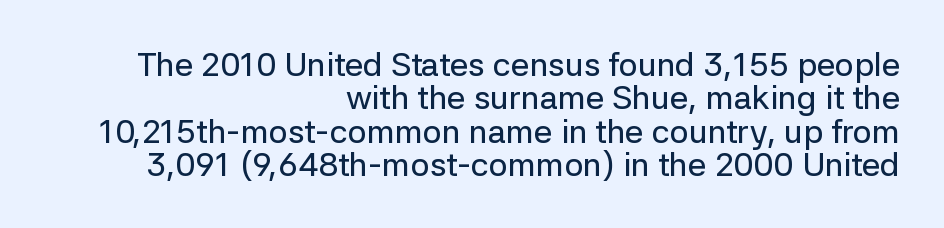
Q: Is the text italic (slanted)? A: No, it is upright.
Q: Is the typeface a serif or a sans-serif typeface? A: Sans-serif.
Q: Is the text underlined? A: No.
Q: How is the paragraph aligned? A: Right-aligned.
Q: Is the spacing between letters normal or unusually wide? A: Normal.
Q: Is the spacing between lines tight, normal or loose? A: Tight.
Q: Width (condensed, normal, or wide)? A: Normal.
Q: Stroke contrast? A: Low.
Q: x-height? A: Medium.
Q: Monospaced? A: No.
